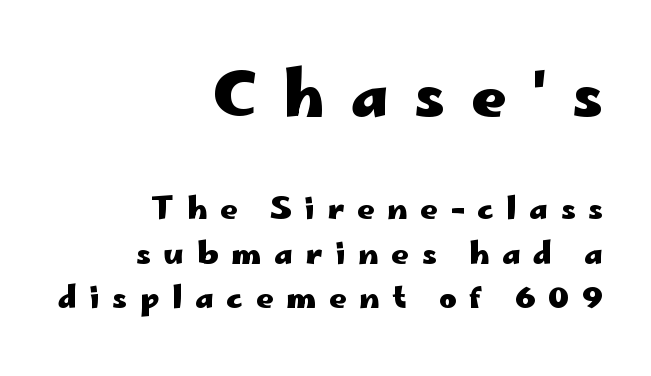
The image shows 61 px heavy, wide sans-serif type, upright; set right-aligned, normal line spacing (1.47x), unusually wide letter spacing (+0.43 em), not underlined; the first (top) block is 2.03x larger; low stroke contrast and a small x-height.
